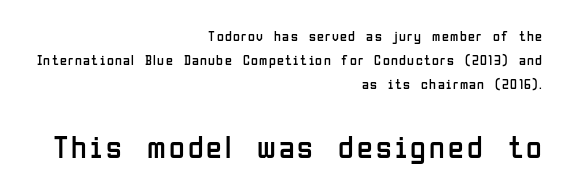
{"serif": "no", "italic": "no", "bold": "no", "weight": "regular", "width": "condensed", "stroke_contrast": "low", "x_height": "medium", "monospaced": "no", "underline": "no", "align": "right", "line_spacing_ratio": 1.71, "larger_block": "second", "size_ratio": 2.29, "glyph_px": 32}
